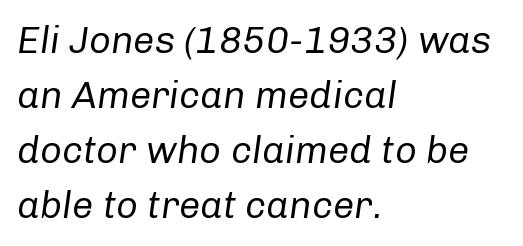
{"italic": "yes", "lean": "right", "slant_degrees": 8, "bold": "no", "weight": "regular", "width": "normal", "stroke_contrast": "low", "x_height": "medium", "monospaced": "no", "underline": "no", "align": "left", "line_spacing": "normal", "line_spacing_ratio": 1.45, "letter_spacing": "normal", "letter_spacing_em": 0.0, "glyph_px": 38}
